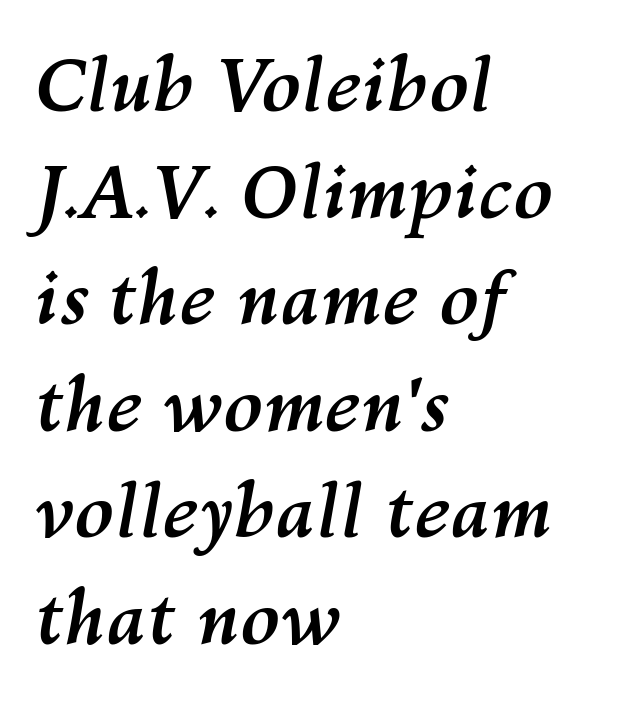
Q: Is the text bold? A: Yes.
Q: Is the text italic (slanted)? A: Yes, it leans right by about 10 degrees.
Q: Is the text underlined? A: No.
Q: How is the paragraph aligned? A: Left-aligned.
Q: Is the spacing between letters normal or unusually wide? A: Normal.
Q: Is the spacing between lines tight, normal or loose? A: Normal.
Q: Width (condensed, normal, or wide)? A: Normal.
Q: Stroke contrast? A: Medium.
Q: x-height? A: Medium.
Q: Monospaced? A: No.
